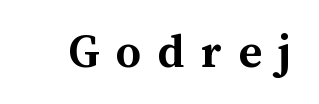
{"italic": "no", "bold": "yes", "weight": "semibold", "width": "normal", "stroke_contrast": "medium", "x_height": "medium", "monospaced": "no", "underline": "no", "letter_spacing": "wide", "letter_spacing_em": 0.33, "glyph_px": 50}
